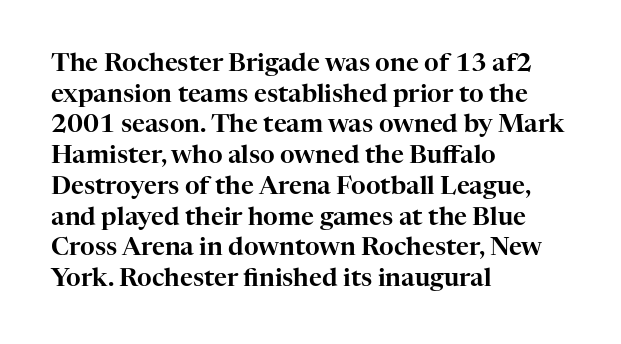
Q: Is the text italic (slanted)? A: No, it is upright.
Q: Is the text underlined? A: No.
Q: How is the paragraph aligned? A: Left-aligned.
Q: Is the spacing between letters normal or unusually wide? A: Normal.
